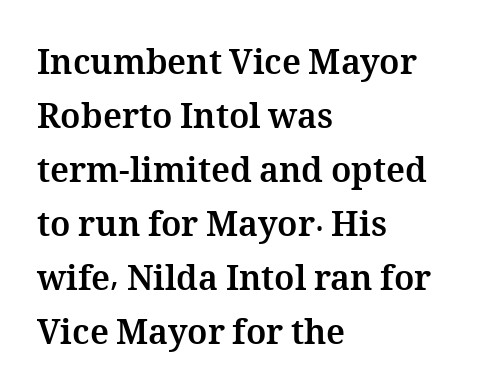
{"italic": "no", "bold": "yes", "weight": "bold", "width": "normal", "stroke_contrast": "medium", "x_height": "medium", "monospaced": "no", "underline": "no", "align": "left", "line_spacing": "normal", "line_spacing_ratio": 1.59, "letter_spacing": "normal", "letter_spacing_em": 0.0, "glyph_px": 34}
